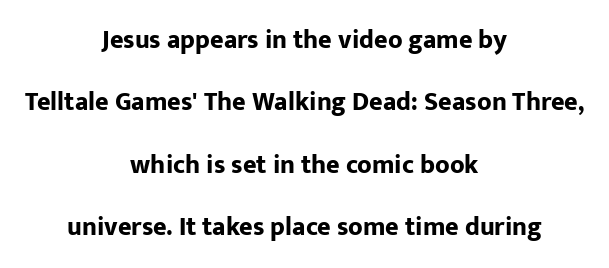
Q: Is the text bold? A: Yes.
Q: Is the text italic (slanted)? A: No, it is upright.
Q: Is the text underlined? A: No.
Q: How is the paragraph aligned? A: Centered.
Q: Is the spacing between letters normal or unusually wide? A: Normal.
Q: Is the spacing between lines tight, normal or loose? A: Loose.
